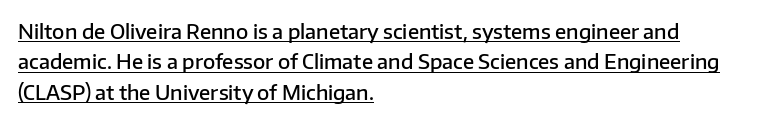
Each word holds together tightly as a unit, with standard inter-letter gaps. Looks like someone drew a line under every word here. Horizontal bands of white between lines are of average thickness. Horizontally, the lines are justified to the leading edge only. Is there any slant? The stems are plumb.
